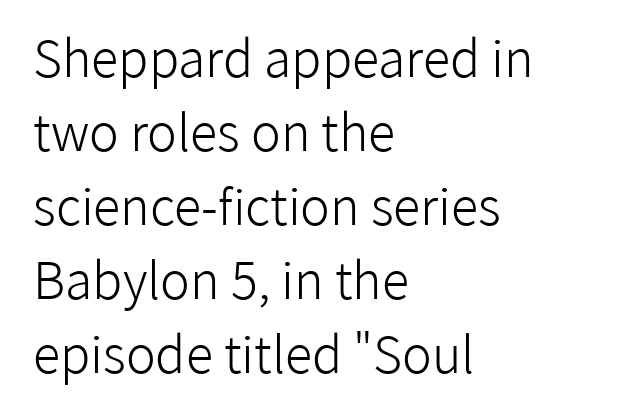
Q: Is the text bold? A: No.
Q: Is the text italic (slanted)? A: No, it is upright.
Q: Is the typeface a serif or a sans-serif typeface? A: Sans-serif.
Q: Is the text underlined? A: No.
Q: How is the paragraph aligned? A: Left-aligned.
Q: Is the spacing between letters normal or unusually wide? A: Normal.
Q: Is the spacing between lines tight, normal or loose? A: Normal.
Q: Width (condensed, normal, or wide)? A: Normal.
Q: Stroke contrast? A: Low.
Q: x-height? A: Medium.
Q: Monospaced? A: No.
